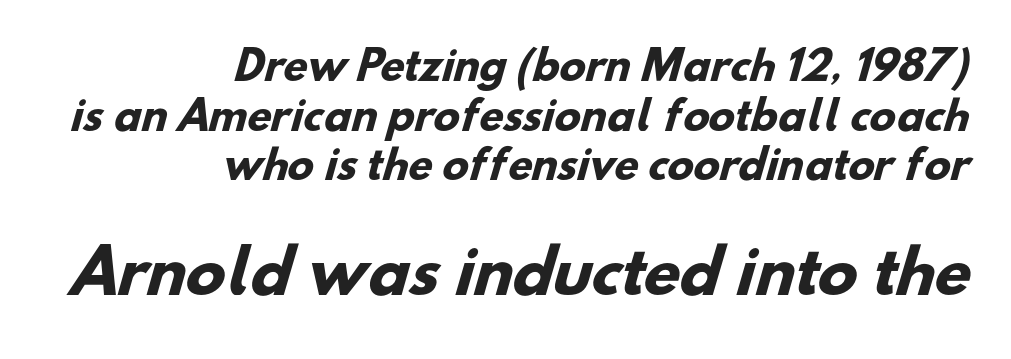
The image shows 59 px heavy sans-serif type; set right-aligned, normal line spacing (1.27x), normal letter spacing, not underlined; the second (bottom) block is 1.51x larger; low stroke contrast and a small x-height.
